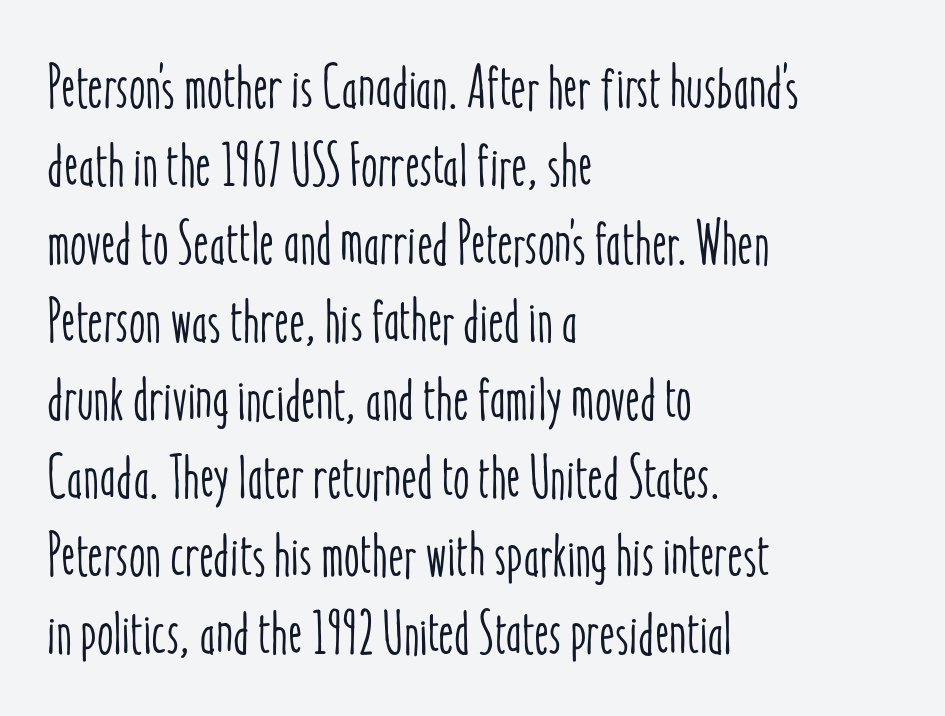
Nobody drew a line under any word here. The passage shown is typed in a proportional face where columns would drift. The line-height multiplier appears to be the usual default. Teacher's note: observe the even left margin — that is flush-left alignment.
